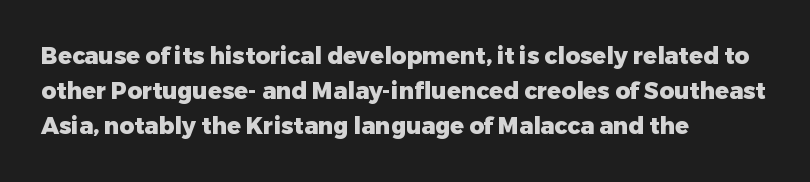
Q: Is the text bold? A: Yes.
Q: Is the text italic (slanted)? A: No, it is upright.
Q: Is the text underlined? A: No.
Q: How is the paragraph aligned? A: Left-aligned.
Q: Is the spacing between letters normal or unusually wide? A: Normal.
Q: Is the spacing between lines tight, normal or loose? A: Normal.
